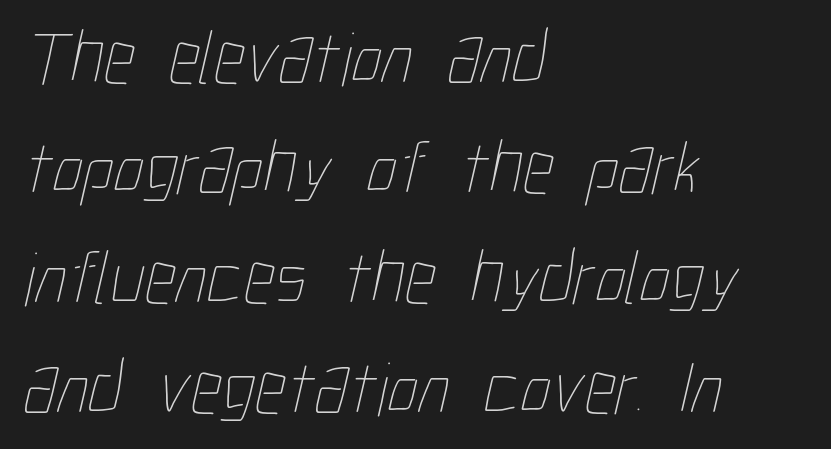
The image shows 77 px thin, condensed type; set left-aligned, normal line spacing (1.43x), normal letter spacing, not underlined; low stroke contrast and a medium x-height.
